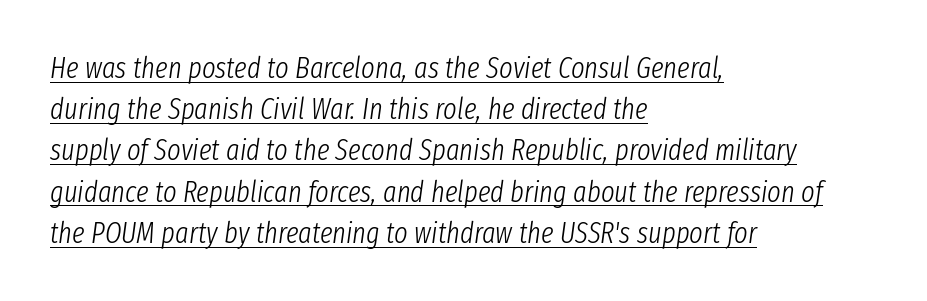
The image shows 29 px light, condensed type, italic (leaning right); set left-aligned, normal line spacing (1.42x), normal letter spacing, underlined; low stroke contrast and a medium x-height.
